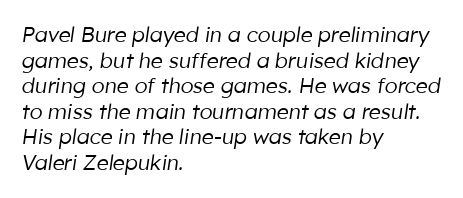
{"italic": "yes", "lean": "right", "slant_degrees": 8, "bold": "no", "underline": "no", "align": "left", "line_spacing_ratio": 1.22, "letter_spacing": "normal", "letter_spacing_em": 0.0, "glyph_px": 21}
